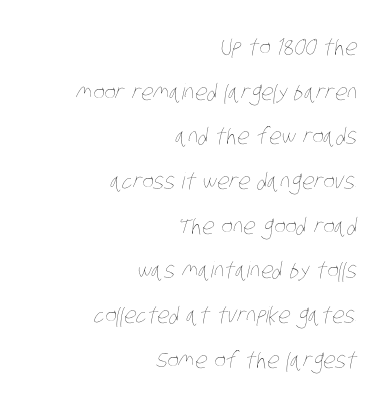
{"bold": "no", "underline": "no", "align": "right", "line_spacing": "loose", "line_spacing_ratio": 2.03, "letter_spacing": "normal", "letter_spacing_em": 0.0, "glyph_px": 22}
